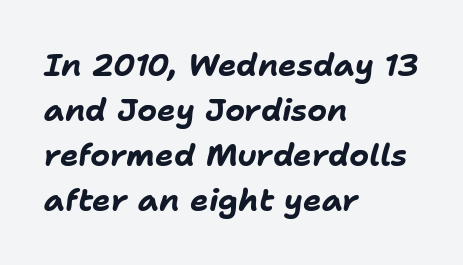
The image shows 31 px bold type, italic (leaning right); set left-aligned, normal line spacing (1.45x), normal letter spacing, not underlined; low stroke contrast and a medium x-height.
